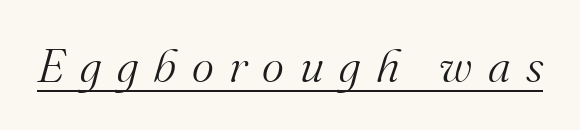
The image shows 47 px light serif type, italic (leaning right); set unusually wide letter spacing (+0.33 em), underlined; medium stroke contrast and a small x-height.
